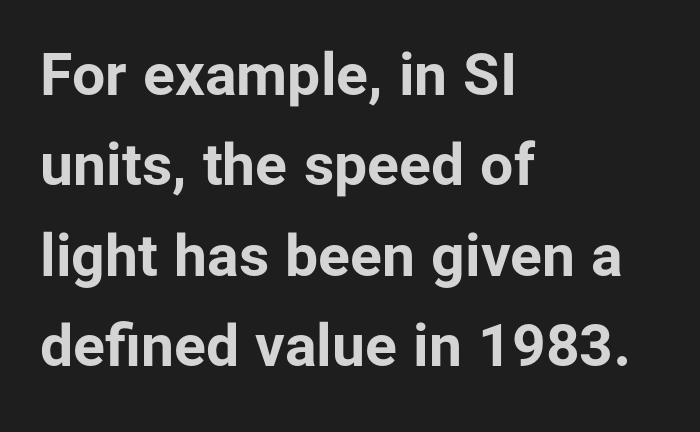
{"serif": "no", "italic": "no", "bold": "yes", "weight": "bold", "width": "normal", "stroke_contrast": "low", "x_height": "medium", "monospaced": "no", "underline": "no", "align": "left", "line_spacing": "normal", "line_spacing_ratio": 1.53, "letter_spacing": "normal", "letter_spacing_em": 0.0, "glyph_px": 59}
